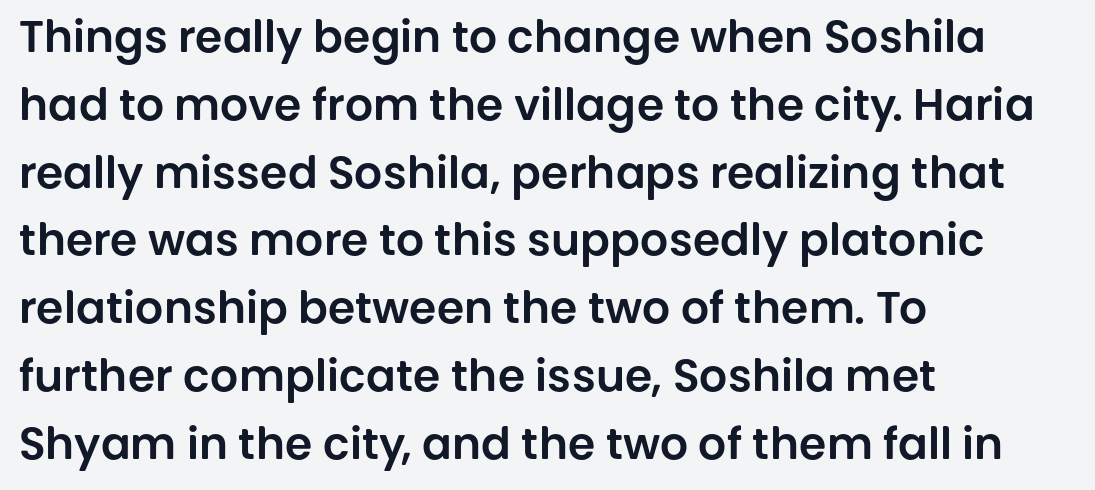
The image shows 44 px sans-serif type, upright; set left-aligned, normal line spacing (1.54x), normal letter spacing, not underlined; low stroke contrast and a large x-height.
